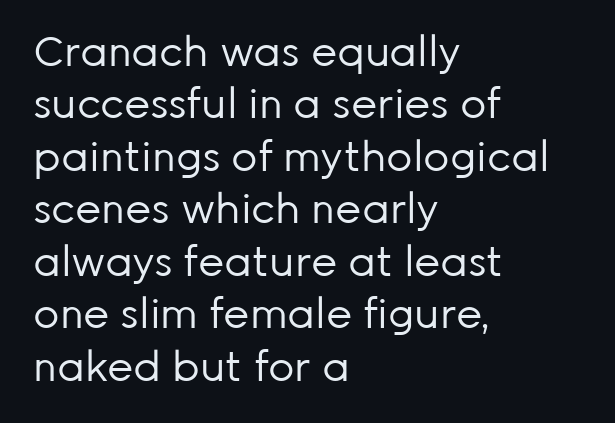
{"serif": "no", "italic": "no", "bold": "no", "weight": "regular", "width": "normal", "stroke_contrast": "low", "x_height": "medium", "monospaced": "no", "underline": "no", "align": "left", "line_spacing": "normal", "line_spacing_ratio": 1.28, "letter_spacing": "normal", "letter_spacing_em": 0.0, "glyph_px": 41}
